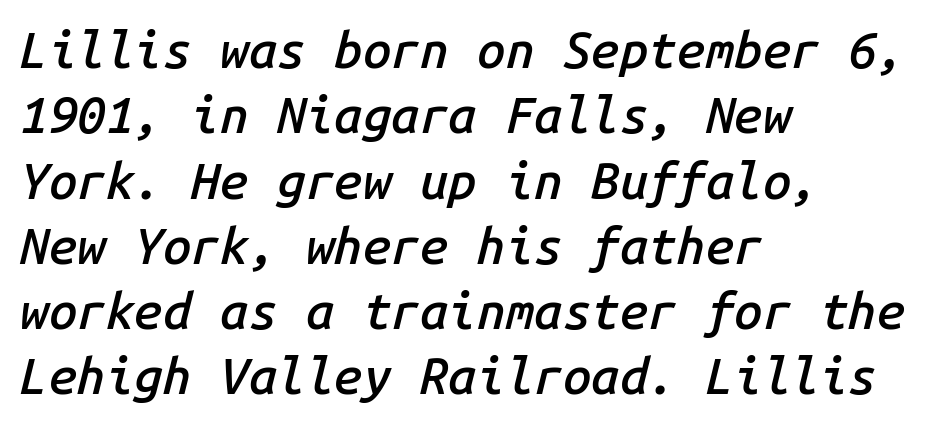
{"italic": "yes", "lean": "right", "slant_degrees": 14, "bold": "semi", "weight": "semibold", "width": "normal", "stroke_contrast": "low", "x_height": "medium", "monospaced": "yes", "underline": "no", "align": "left", "line_spacing": "normal", "line_spacing_ratio": 1.28, "letter_spacing": "normal", "letter_spacing_em": 0.0, "glyph_px": 51}
